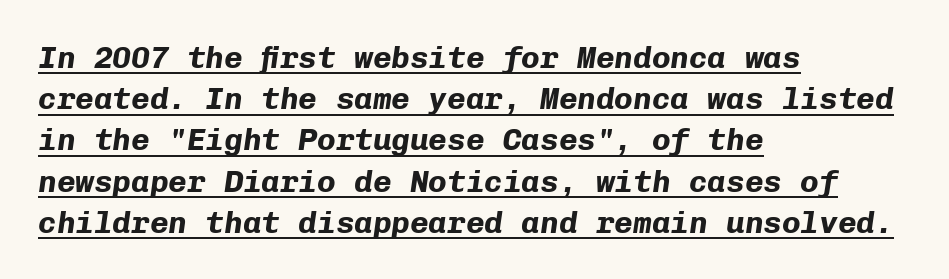
{"italic": "yes", "lean": "right", "slant_degrees": 8, "bold": "yes", "weight": "bold", "width": "normal", "stroke_contrast": "low", "x_height": "medium", "monospaced": "yes", "underline": "yes", "align": "left", "line_spacing": "normal", "line_spacing_ratio": 1.33, "letter_spacing": "normal", "letter_spacing_em": 0.0, "glyph_px": 31}
